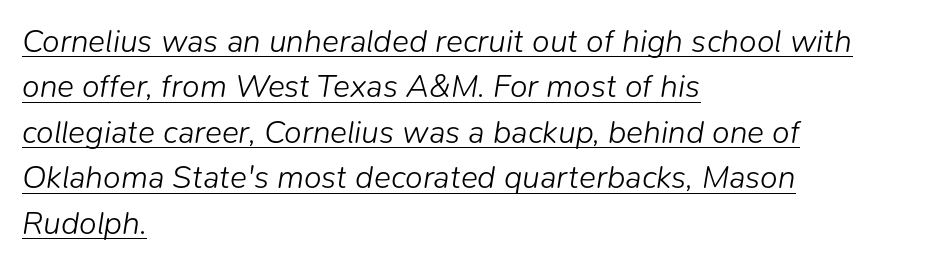
The image shows 32 px light type, italic (leaning right); set left-aligned, normal line spacing (1.42x), normal letter spacing, underlined; low stroke contrast and a medium x-height.
